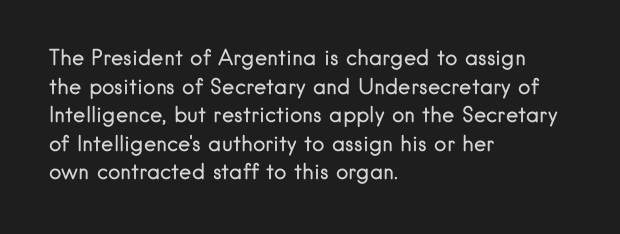
The image shows 21 px text type, upright; set left-aligned, normal line spacing (1.36x), normal letter spacing, not underlined.
